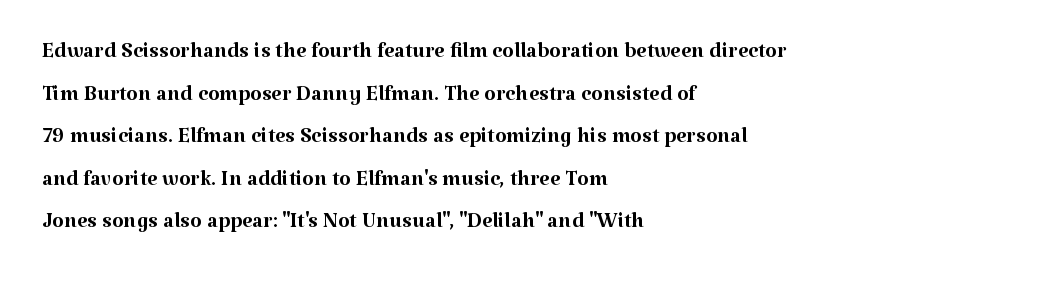
The typography opts for an upright posture over an oblique one. Spacing verdict: proportional, widths tailored to each character. The type is set solid horizontally, with unmodified tracking. A quiet, ordinary-to-light weight characterises the typeface. Layout note: lines flush left. Notice how descenders clear the ascenders below comfortably — that's standard leading.
